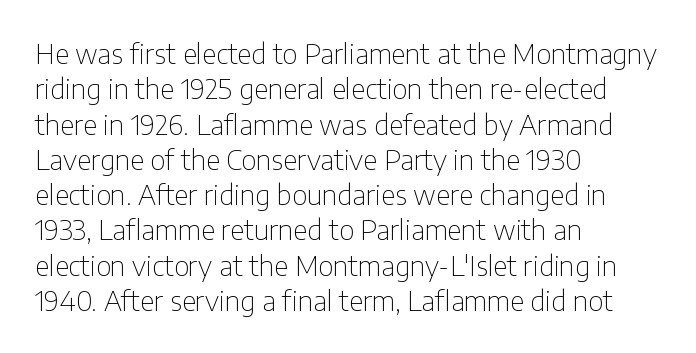
The image shows 28 px thin, condensed sans-serif type, upright; set left-aligned, normal line spacing (1.26x), normal letter spacing, not underlined; low stroke contrast and a medium x-height.
